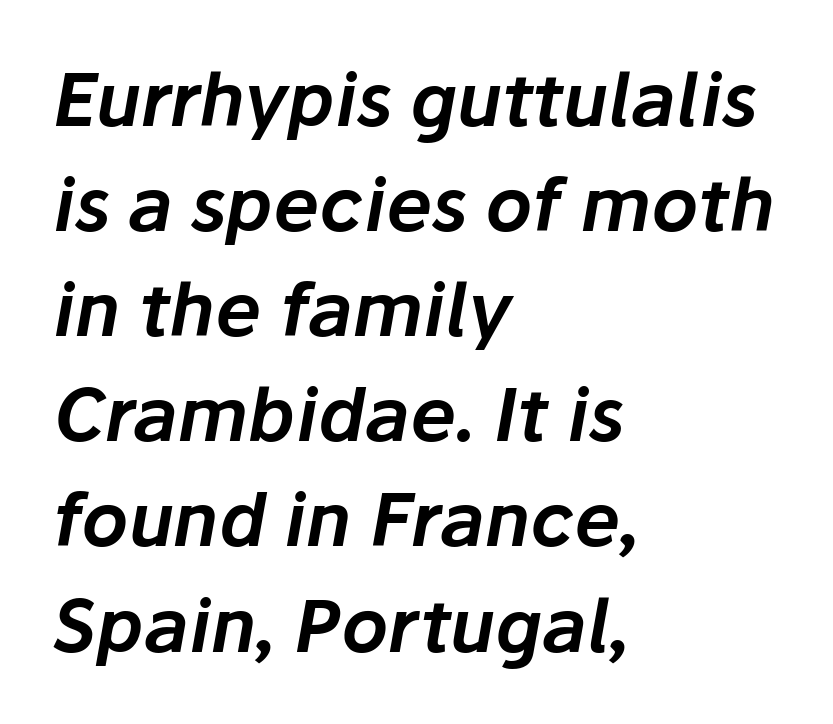
Q: Is the text italic (slanted)? A: Yes, it leans right by about 10 degrees.
Q: Is the text underlined? A: No.
Q: How is the paragraph aligned? A: Left-aligned.
Q: Is the spacing between letters normal or unusually wide? A: Normal.
Q: Is the spacing between lines tight, normal or loose? A: Normal.
Q: Width (condensed, normal, or wide)? A: Normal.
Q: Stroke contrast? A: Low.
Q: x-height? A: Medium.
Q: Monospaced? A: No.
